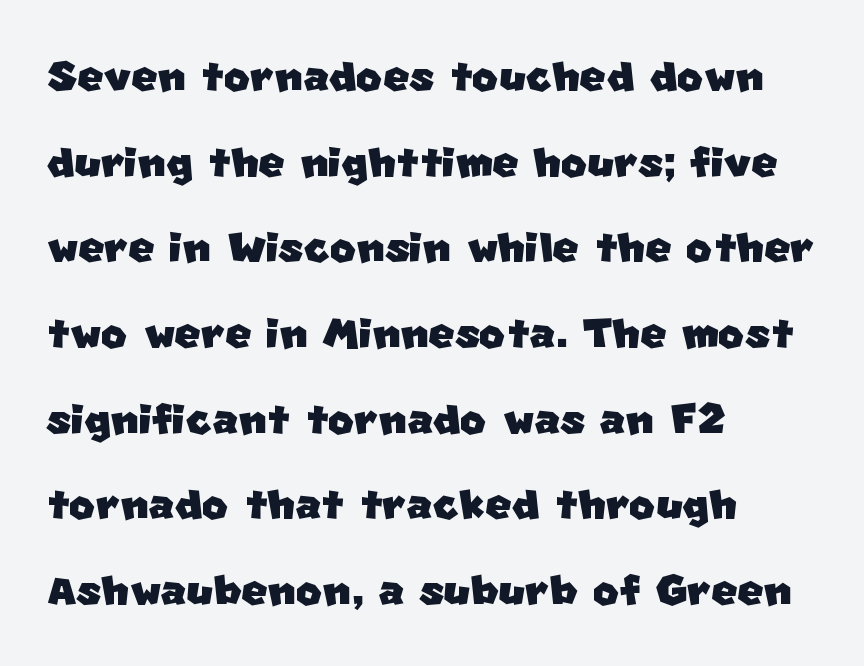
The image shows 56 px sans-serif type; set left-aligned, normal line spacing (1.53x), normal letter spacing, not underlined; low stroke contrast and a large x-height.
